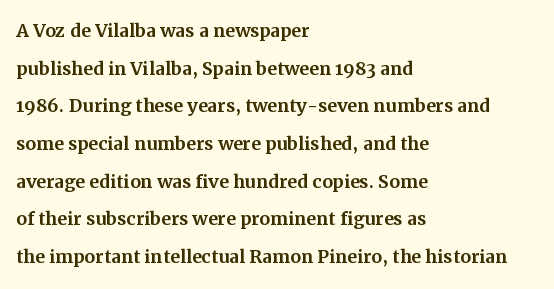
The image shows 24 px text type, upright; set left-aligned, normal line spacing (1.57x), normal letter spacing, not underlined.
